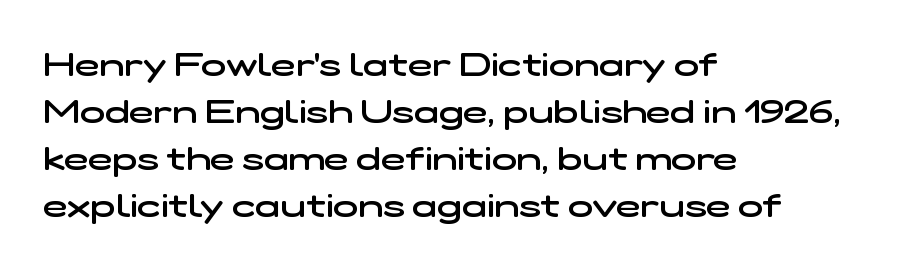
{"serif": "no", "bold": "semi", "weight": "semibold", "width": "wide", "stroke_contrast": "low", "x_height": "medium", "monospaced": "no", "underline": "no", "align": "left", "line_spacing": "normal", "line_spacing_ratio": 1.42, "letter_spacing": "normal", "letter_spacing_em": 0.0, "glyph_px": 33}
